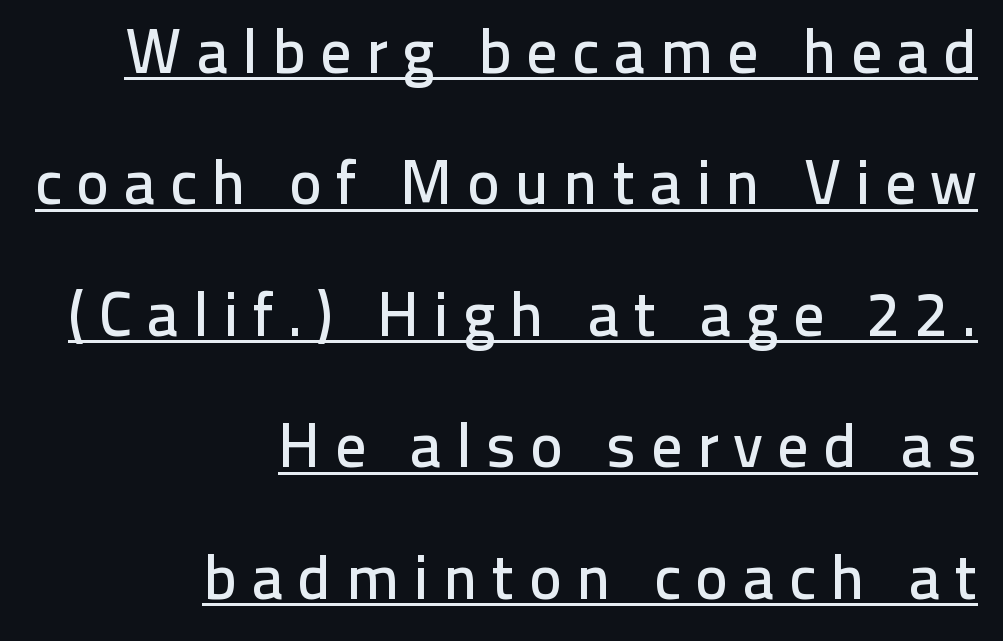
The face used here is rendered with a markedly widened letterfit. This is sans-serif lettering, the kind often seen on screens and signage. Successive baselines arrive slowly, with a big drop between each. The words here are underlined. Characters remain perfectly vertical along every line.
